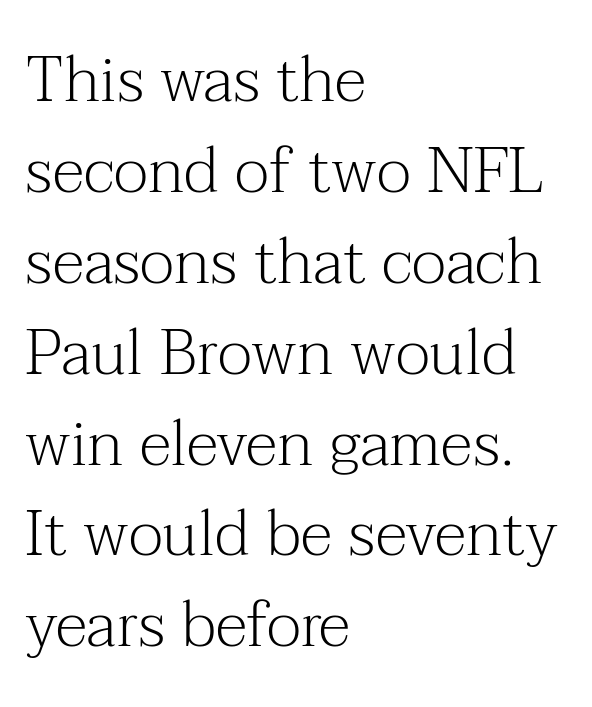
The passage shown has conventional tracking throughout. Letters rest on an invisible, unmarked baseline. A typesetter would label this face a serif. Regular leading. Nothing heavy about these letters — not bold at all. Posture: straight, roman, zero tilt.
